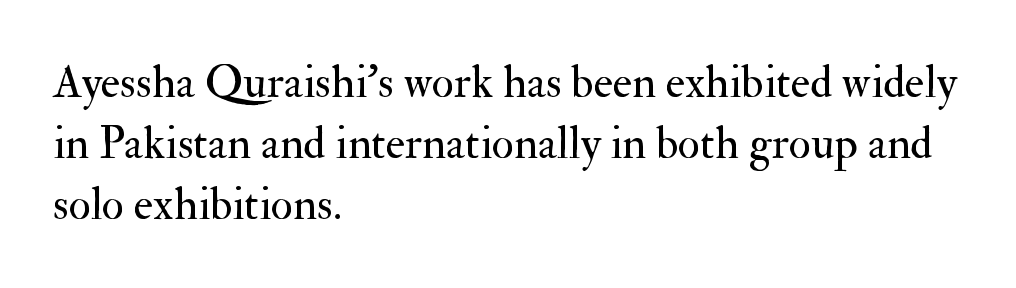
Q: Is the text bold? A: No.
Q: Is the text italic (slanted)? A: No, it is upright.
Q: Is the typeface a serif or a sans-serif typeface? A: Serif.
Q: Is the text underlined? A: No.
Q: How is the paragraph aligned? A: Left-aligned.
Q: Is the spacing between letters normal or unusually wide? A: Normal.
Q: Is the spacing between lines tight, normal or loose? A: Normal.
Q: Width (condensed, normal, or wide)? A: Normal.
Q: Stroke contrast? A: Medium.
Q: x-height? A: Small.
Q: Monospaced? A: No.
